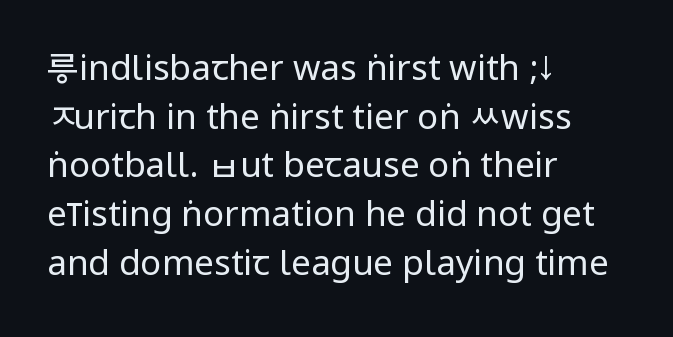
This sample is left-justified, so line endings fall wherever the words run out. Is this a sans? Yes — the strokes have no serifs. Rows of type keep a routine distance in the vertical direction. Rule under the text: the space is simply empty. The face looks like a standard text weight, possibly lighter.
